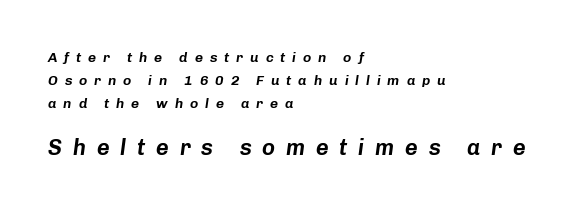
Q: Is the text italic (slanted)? A: Yes, it leans right by about 8 degrees.
Q: Is the text underlined? A: No.
Q: How is the paragraph aligned? A: Left-aligned.
Q: Is the spacing between letters normal or unusually wide? A: Unusually wide.
Q: Is the spacing between lines tight, normal or loose? A: Normal.
Q: Which block of text is set in a larger size, the first (top) or the second (bottom)? A: The second (bottom) one.
